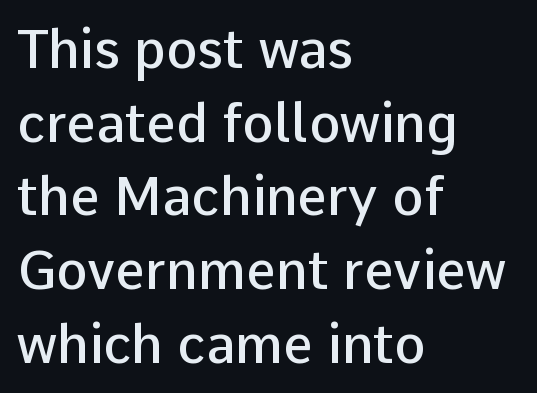
Letter spacing: default. This block has exactly the height ordinary leading produces. Bold? Not quite — semibold, heavier than regular but stopping short. Lines of text with bare space underneath. The letters carry no serifs — their stems end cleanly without finishing strokes. Compared with a centered layout, this one pins lines to the left instead.
